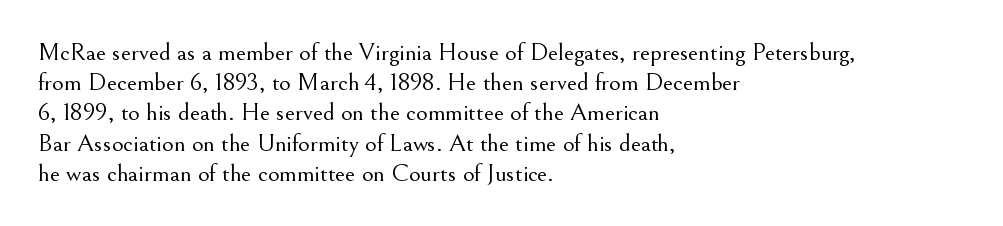
In terms of posture, this sample is upright. The rendering keeps characters at their native spacing. Caption: face not bold, strokes unweighted. The string is rendered with underlining switched off. Horizontal alignment here is leftward, the default for most running prose.
